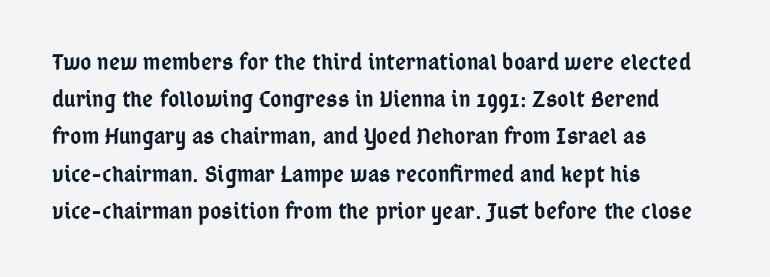
If you measured baseline to baseline, you'd find a middling distance. Summary of weight: moderately heavy, a semibold. Horizontal alignment here is leftward, the default for most running prose. Beneath every word, the page is bare.
